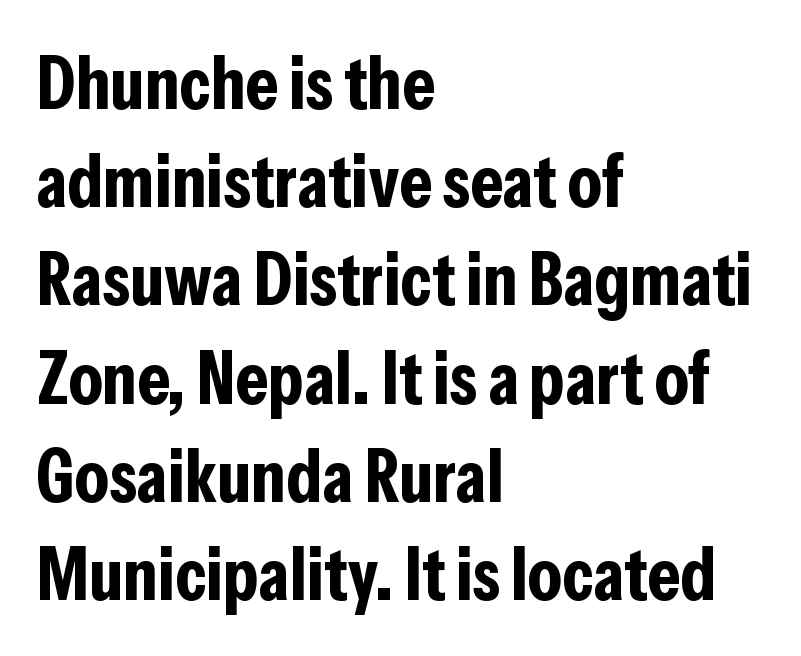
Q: Is the text bold? A: Yes.
Q: Is the text italic (slanted)? A: No, it is upright.
Q: Is the typeface a serif or a sans-serif typeface? A: Sans-serif.
Q: Is the text underlined? A: No.
Q: How is the paragraph aligned? A: Left-aligned.
Q: Is the spacing between letters normal or unusually wide? A: Normal.
Q: Is the spacing between lines tight, normal or loose? A: Normal.
Q: Width (condensed, normal, or wide)? A: Condensed.
Q: Stroke contrast? A: Low.
Q: x-height? A: Medium.
Q: Monospaced? A: No.
